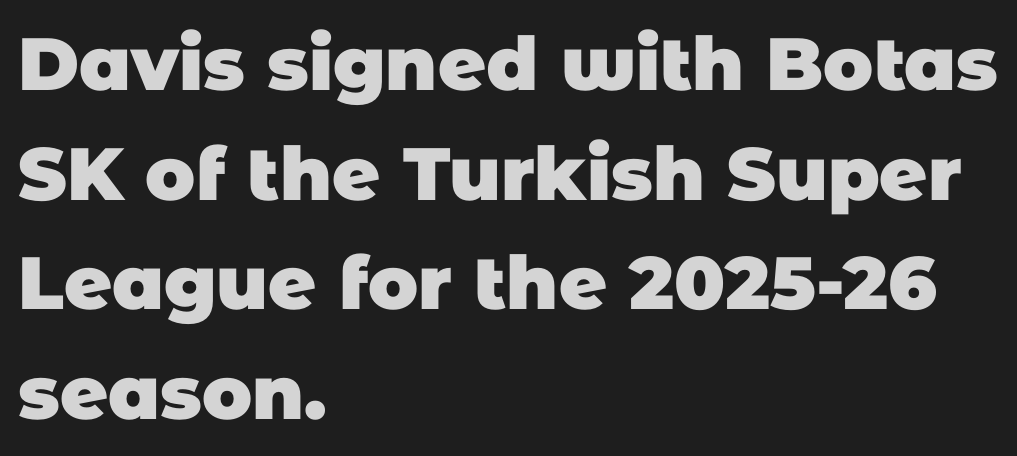
Grotesque or geometric, the face here clearly has no serifs. This sample has the flowing, uneven cadence of proportional lettering. Inter-character spacing is left at the font's built-in metrics. The text block is weighted toward the left margin, trailing off unevenly rightward. Leading matches the norm, producing a regular column. The sample has been set heavy, in full bold.
